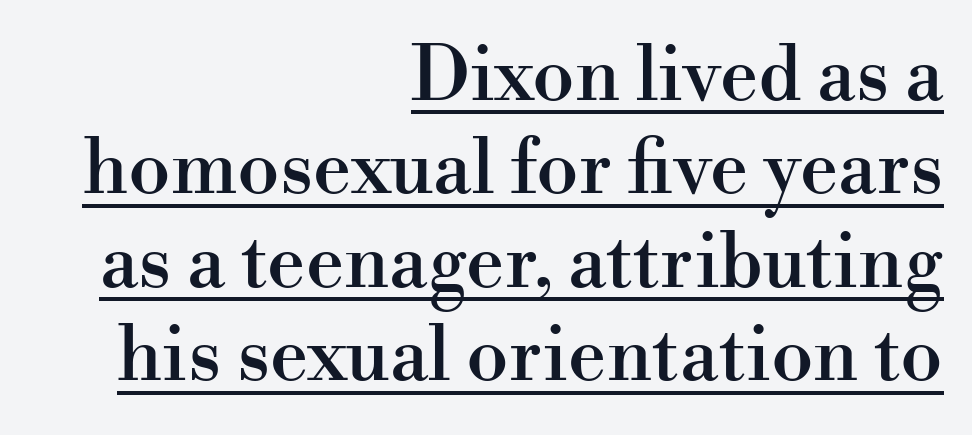
{"serif": "yes", "italic": "no", "width": "normal", "stroke_contrast": "high", "x_height": "small", "monospaced": "no", "underline": "yes", "align": "right", "line_spacing_ratio": 1.23, "letter_spacing": "normal", "letter_spacing_em": 0.0, "glyph_px": 76}
